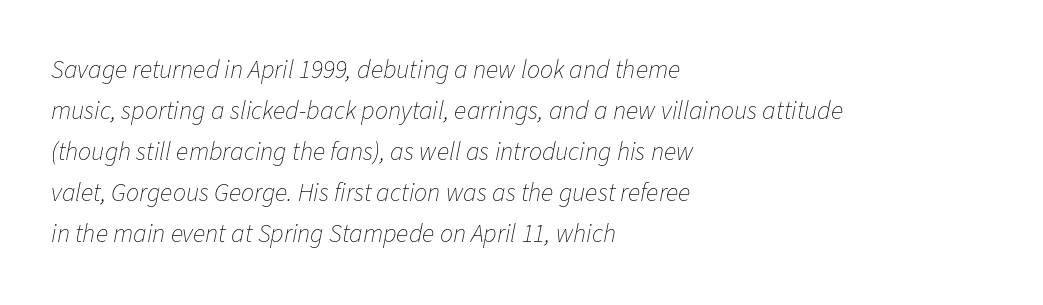
The image shows 26 px text type, italic (leaning right); set left-aligned, normal line spacing (1.58x), normal letter spacing, not underlined.
